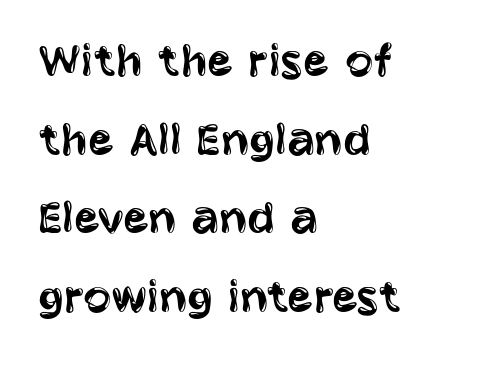
Italic: no, the glyphs are upright roman. This sample is left-justified, so line endings fall wherever the words run out. The line texture is even and compact thanks to regular tracking. The characters display no serif detailing; their extremities are plain. Summary of weight: not heavy and not bold.
